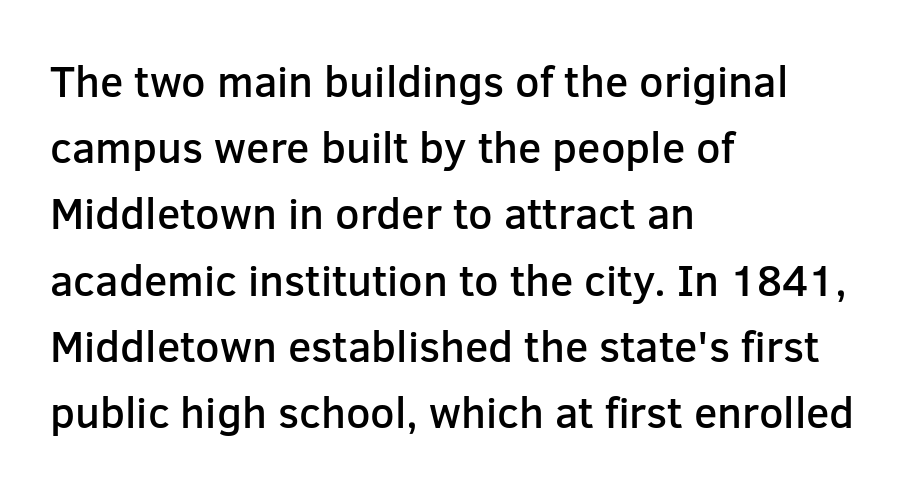
The image shows 43 px semibold sans-serif type, upright; set left-aligned, normal line spacing (1.54x), normal letter spacing, not underlined; low stroke contrast and a medium x-height.
